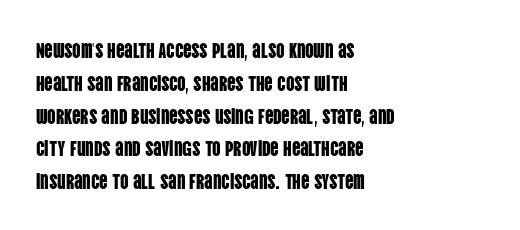
Whoever set this chose a conventional vertical rhythm. Quick note: not italic, upright. Only glyphs here, with clear space below each row. The horizontal fit of the characters is conventional and even. Notice how the passage keeps a crisp vertical edge on the left only.
